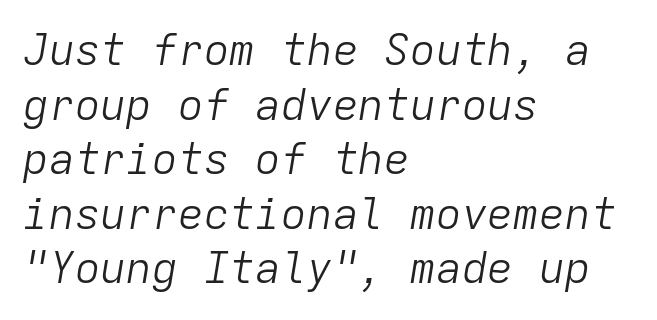
{"italic": "yes", "lean": "right", "slant_degrees": 9, "bold": "no", "weight": "light", "width": "normal", "stroke_contrast": "low", "x_height": "medium", "monospaced": "yes", "underline": "no", "align": "left", "line_spacing": "normal", "line_spacing_ratio": 1.27, "letter_spacing": "normal", "letter_spacing_em": 0.0, "glyph_px": 43}
